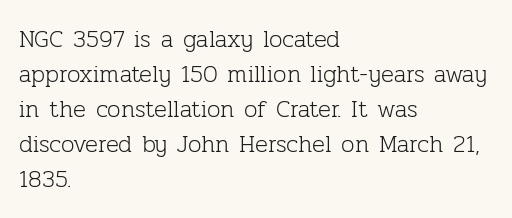
The image shows 24 px text type, upright; set left-aligned, normal line spacing (1.46x), normal letter spacing, not underlined.
